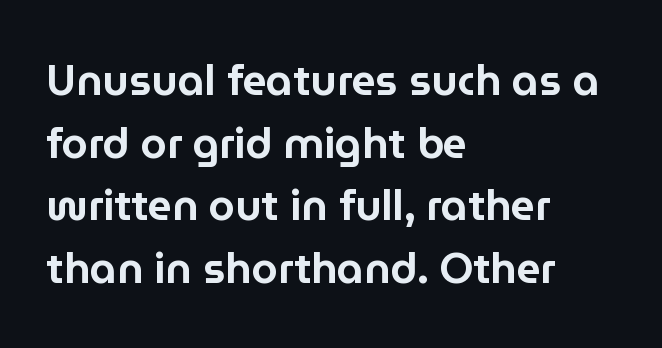
Q: Is the text italic (slanted)? A: No, it is upright.
Q: Is the typeface a serif or a sans-serif typeface? A: Sans-serif.
Q: Is the text underlined? A: No.
Q: How is the paragraph aligned? A: Left-aligned.
Q: Is the spacing between letters normal or unusually wide? A: Normal.
Q: Is the spacing between lines tight, normal or loose? A: Normal.
Q: Width (condensed, normal, or wide)? A: Normal.
Q: Stroke contrast? A: Low.
Q: x-height? A: Medium.
Q: Monospaced? A: No.
